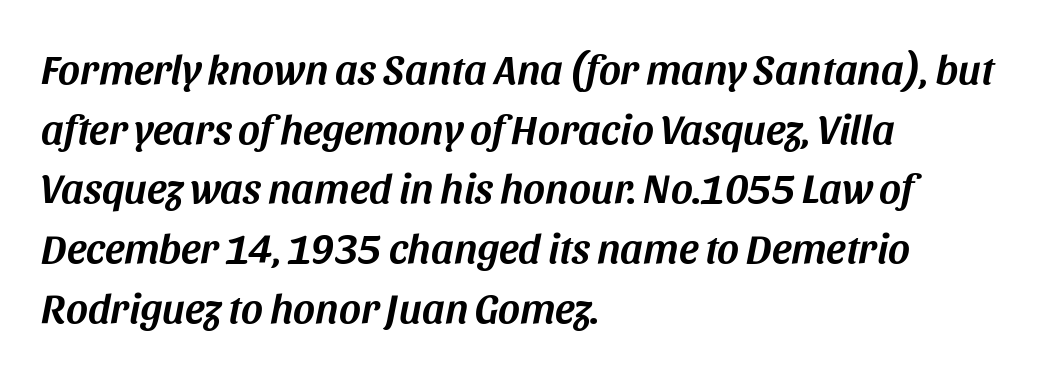
{"italic": "yes", "lean": "right", "slant_degrees": 11, "width": "normal", "stroke_contrast": "medium", "x_height": "large", "monospaced": "no", "underline": "no", "align": "left", "line_spacing": "normal", "line_spacing_ratio": 1.42, "letter_spacing": "normal", "letter_spacing_em": 0.0, "glyph_px": 42}
